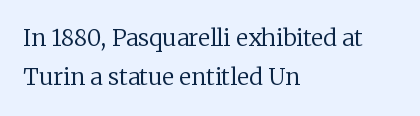
No word sits above an underline. No letter is thick-stroked: the sample isn't bold. All the whitespace from short lines collects on the right. When letters stand straight like this, we call the style roman or upright.
